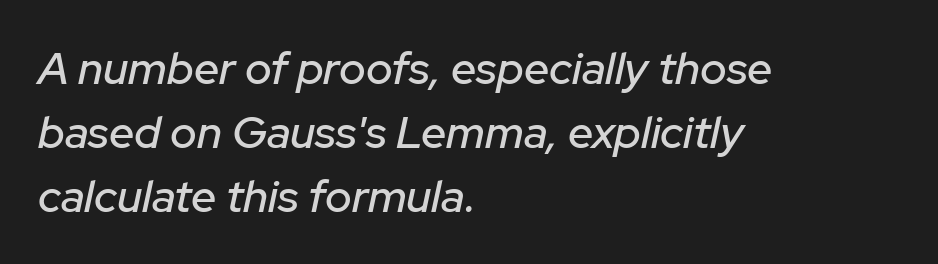
Spacing verdict: proportional, widths tailored to each character. Observe the ordinary spacing: letters are neighbours, not strangers. The paragraph shown leans on its left margin. Does the lettering tilt? It does — this is italic. The leading is moderate, giving the passage an even texture. Plain, unruled lines of type.
